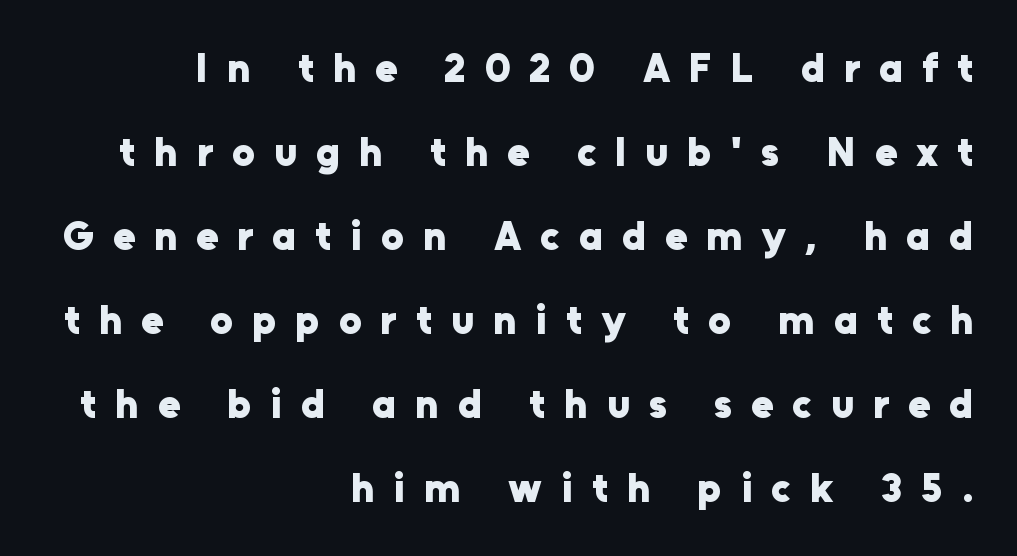
Q: Is the text bold? A: Yes.
Q: Is the text italic (slanted)? A: No, it is upright.
Q: Is the typeface a serif or a sans-serif typeface? A: Sans-serif.
Q: Is the text underlined? A: No.
Q: How is the paragraph aligned? A: Right-aligned.
Q: Is the spacing between letters normal or unusually wide? A: Unusually wide.
Q: Is the spacing between lines tight, normal or loose? A: Loose.
Q: Width (condensed, normal, or wide)? A: Normal.
Q: Stroke contrast? A: Low.
Q: x-height? A: Medium.
Q: Monospaced? A: No.
